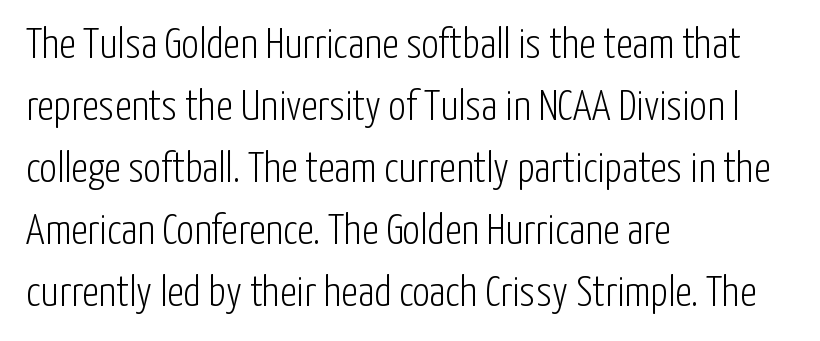
{"serif": "no", "italic": "no", "bold": "no", "weight": "light", "width": "condensed", "stroke_contrast": "low", "x_height": "medium", "monospaced": "no", "underline": "no", "align": "left", "line_spacing": "normal", "line_spacing_ratio": 1.44, "letter_spacing": "normal", "letter_spacing_em": 0.0, "glyph_px": 43}
